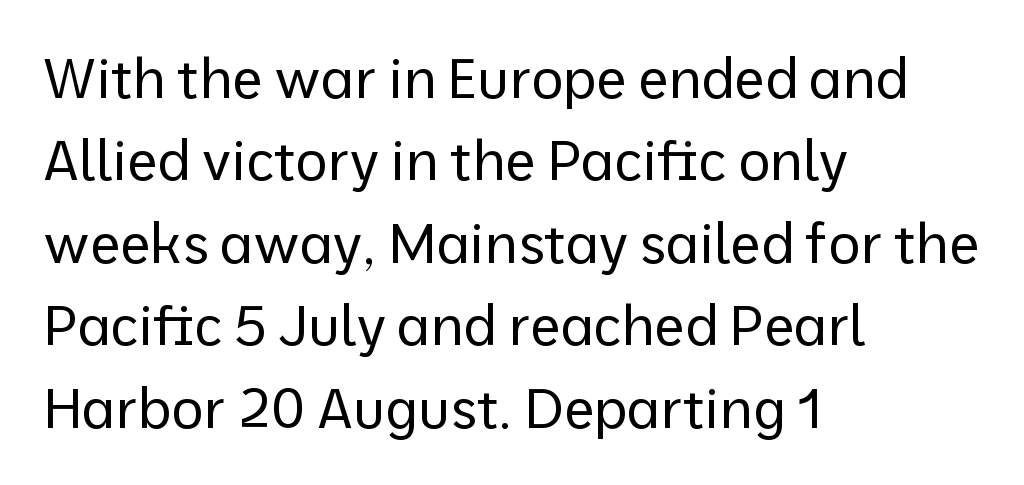
Q: Is the text bold? A: No.
Q: Is the text italic (slanted)? A: No, it is upright.
Q: Is the typeface a serif or a sans-serif typeface? A: Sans-serif.
Q: Is the text underlined? A: No.
Q: How is the paragraph aligned? A: Left-aligned.
Q: Is the spacing between letters normal or unusually wide? A: Normal.
Q: Is the spacing between lines tight, normal or loose? A: Normal.
Q: Width (condensed, normal, or wide)? A: Normal.
Q: Stroke contrast? A: Low.
Q: x-height? A: Medium.
Q: Monospaced? A: No.
